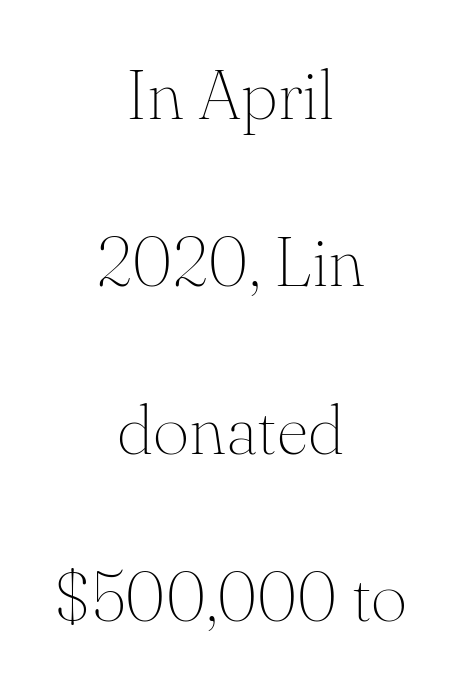
The image shows 70 px thin serif type, upright; set centered, loose line spacing (2.39x), normal letter spacing, not underlined; medium stroke contrast and a small x-height.
